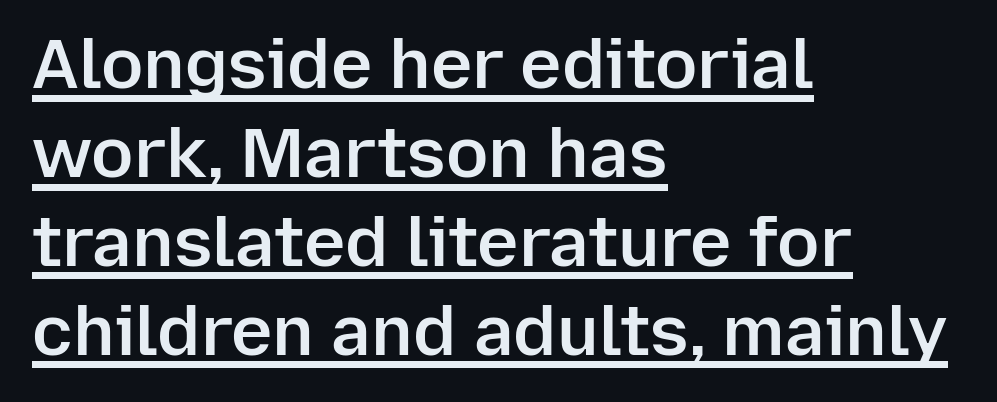
Every word sits above its own underline. The sample has been set in demibold, a notch under bold. Quick note: not italic, upright. The ragged edge is on the right, which tells us the setting is flush left. The rendering keeps characters at their native spacing. Note the varied advance widths — an 'i' is clearly narrower than an 'm'.
